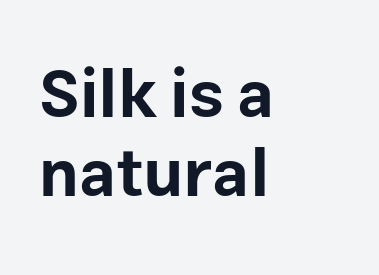
Q: Is the text bold? A: Yes.
Q: Is the text italic (slanted)? A: No, it is upright.
Q: Is the typeface a serif or a sans-serif typeface? A: Sans-serif.
Q: Is the text underlined? A: No.
Q: How is the paragraph aligned? A: Left-aligned.
Q: Is the spacing between letters normal or unusually wide? A: Normal.
Q: Width (condensed, normal, or wide)? A: Normal.
Q: Stroke contrast? A: Low.
Q: x-height? A: Medium.
Q: Monospaced? A: No.
